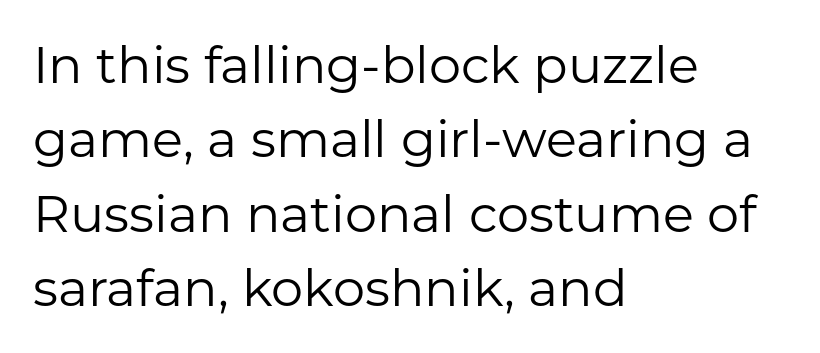
Q: Is the text bold? A: No.
Q: Is the text italic (slanted)? A: No, it is upright.
Q: Is the typeface a serif or a sans-serif typeface? A: Sans-serif.
Q: Is the text underlined? A: No.
Q: How is the paragraph aligned? A: Left-aligned.
Q: Is the spacing between letters normal or unusually wide? A: Normal.
Q: Is the spacing between lines tight, normal or loose? A: Normal.
Q: Width (condensed, normal, or wide)? A: Normal.
Q: Stroke contrast? A: Low.
Q: x-height? A: Medium.
Q: Monospaced? A: No.
